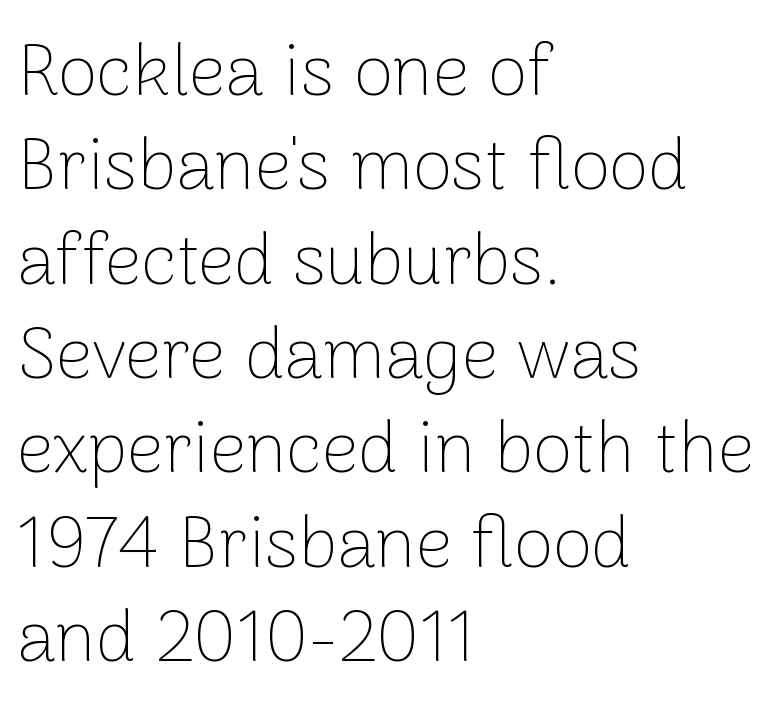
Notice how the passage keeps a crisp vertical edge on the left only. No italicization has been applied; the sample stays upright. Rule under the text: the space is simply empty. The line texture is even and compact thanks to regular tracking. The designer left line spacing at the default. What kind of face is this? One without serifs — a sans.
